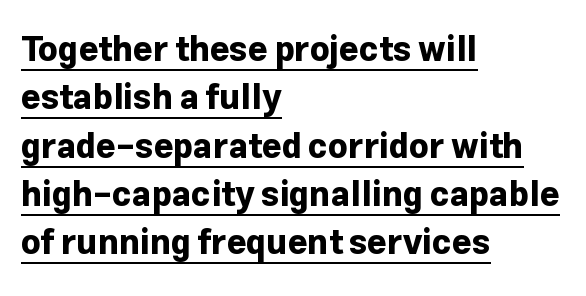
The image shows 34 px bold sans-serif type, upright; set left-aligned, normal line spacing (1.42x), normal letter spacing, underlined; low stroke contrast and a medium x-height.
